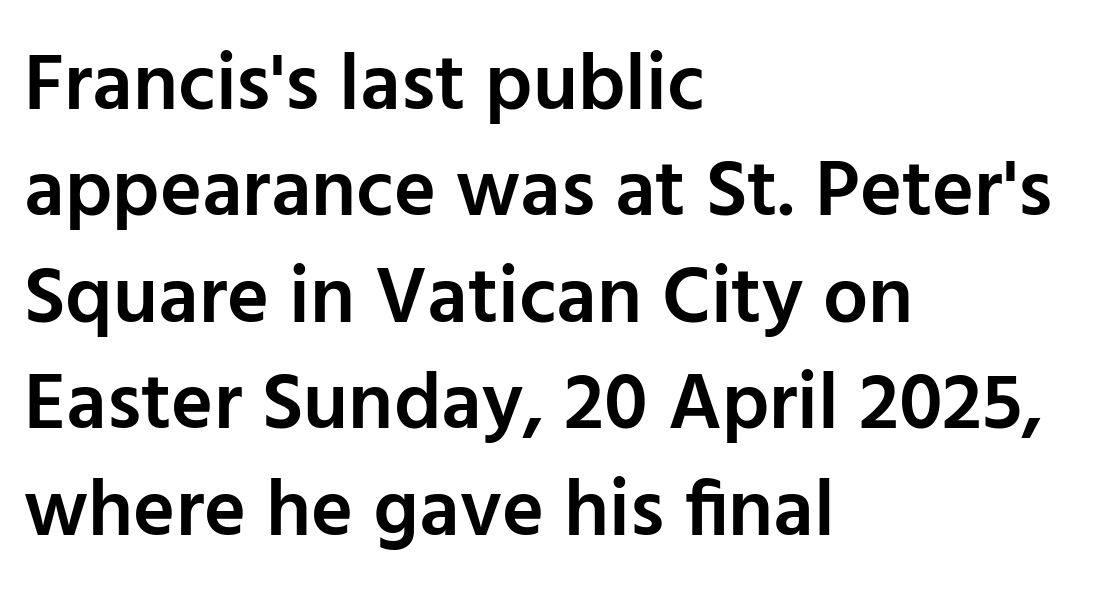
{"serif": "no", "italic": "no", "bold": "semi", "weight": "semibold", "width": "normal", "stroke_contrast": "low", "x_height": "medium", "monospaced": "no", "underline": "no", "align": "left", "line_spacing": "normal", "line_spacing_ratio": 1.33, "letter_spacing": "normal", "letter_spacing_em": 0.0, "glyph_px": 80}
